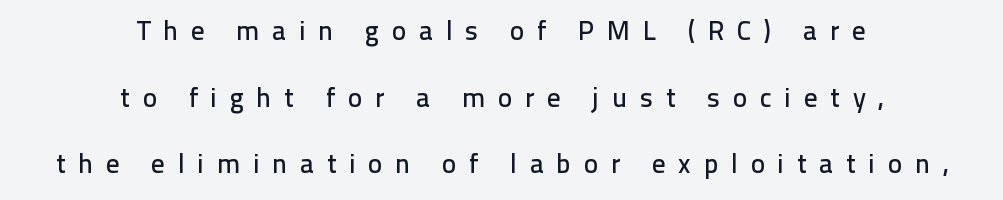
Any mark beneath the type? The region is blank. How are the letters spaced? Widely, with obvious added tracking. Every stem runs plumb, perpendicular to the baseline. The whitespace from short lines is split evenly between both sides.
